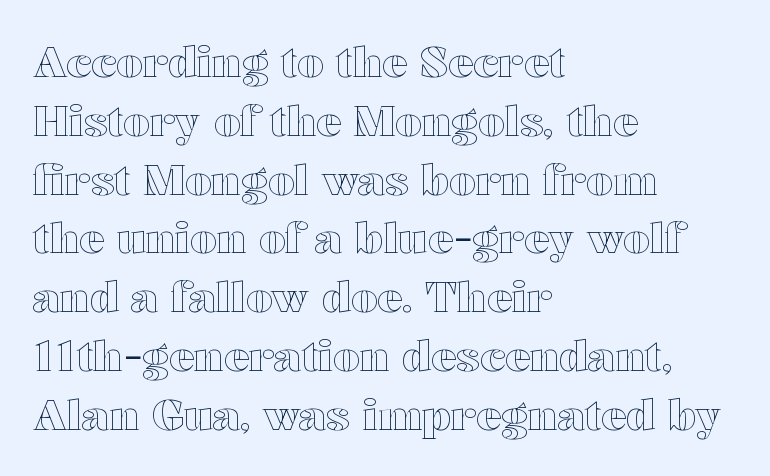
The image shows 42 px wide type, upright; set left-aligned, normal line spacing (1.4x), normal letter spacing, not underlined; a medium x-height.
